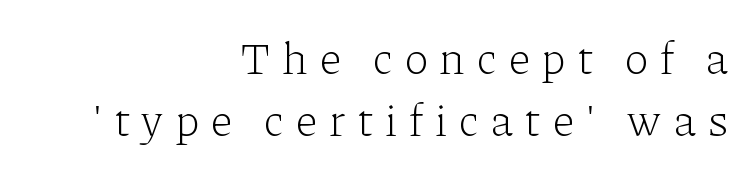
Letters have the restrained weight of plain body copy at most. Tall strokes in this sample are plumb rather than angled. The horizontal fit of the characters is loose and conspicuously gappy. Layout note: lines flush right.
